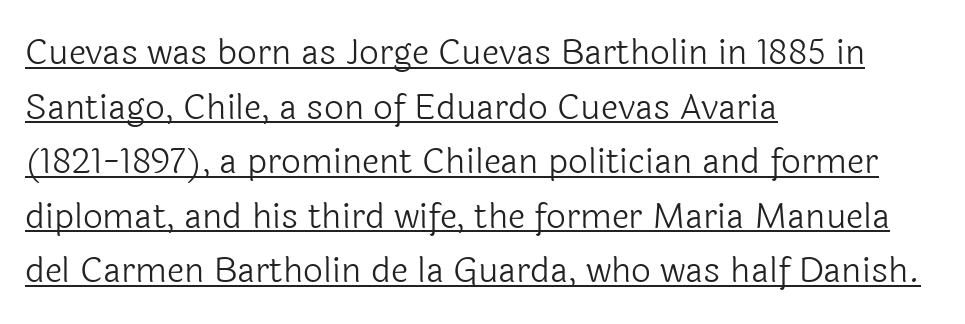
{"serif": "no", "italic": "no", "bold": "no", "weight": "light", "width": "normal", "x_height": "medium", "monospaced": "no", "underline": "yes", "align": "left", "line_spacing": "normal", "line_spacing_ratio": 1.56, "letter_spacing": "normal", "letter_spacing_em": 0.0, "glyph_px": 35}
